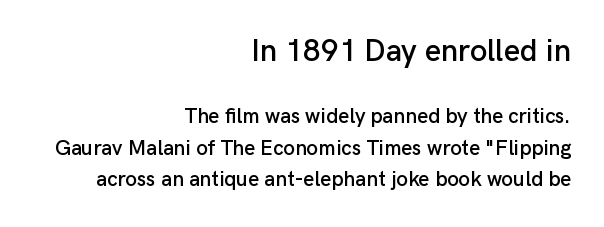
The image shows 31 px sans-serif type, upright; set right-aligned, normal line spacing (1.5x), normal letter spacing, not underlined; the first (top) block is 1.48x larger; low stroke contrast and a medium x-height.
